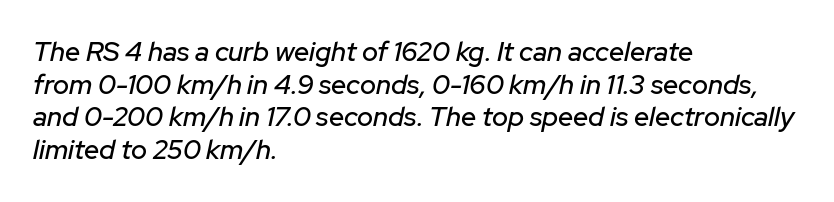
Which margin do the lines hug? The left one — the right edge is uneven. You could call the tracking neutral — neither tight nor loose. The strip under each line holds only bare page. In terms of posture, this sample is oblique.
